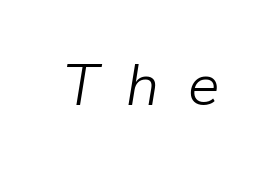
The image shows 59 px light type, italic (leaning right); set unusually wide letter spacing (+0.48 em), not underlined; low stroke contrast and a medium x-height.
